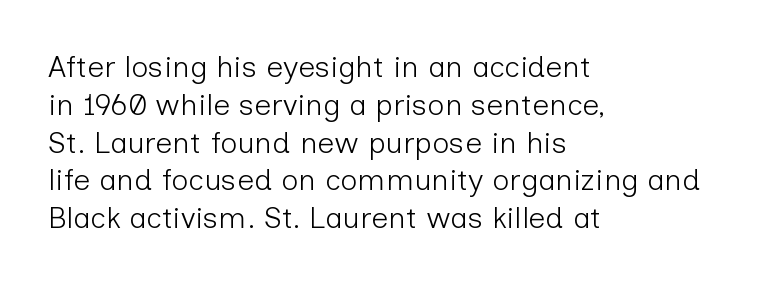
{"serif": "no", "italic": "no", "bold": "no", "weight": "light", "width": "normal", "stroke_contrast": "low", "x_height": "medium", "monospaced": "no", "underline": "no", "align": "left", "line_spacing": "normal", "line_spacing_ratio": 1.26, "letter_spacing": "normal", "letter_spacing_em": 0.0, "glyph_px": 30}
